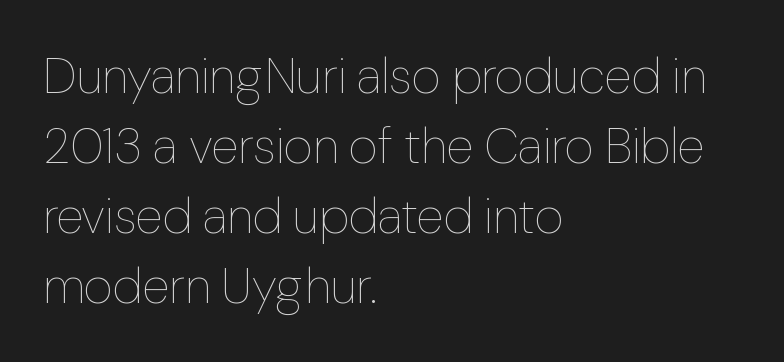
{"italic": "no", "bold": "no", "weight": "thin", "width": "normal", "stroke_contrast": "low", "x_height": "medium", "monospaced": "no", "underline": "no", "align": "left", "line_spacing": "normal", "line_spacing_ratio": 1.4, "letter_spacing": "normal", "letter_spacing_em": 0.0, "glyph_px": 50}
